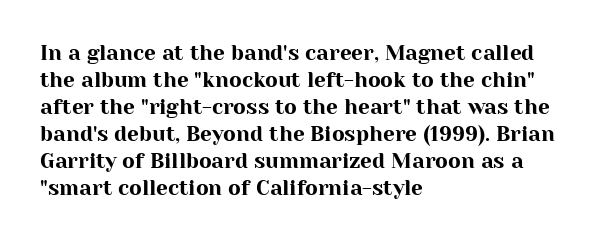
{"italic": "no", "underline": "no", "align": "left", "line_spacing": "normal", "line_spacing_ratio": 1.29, "letter_spacing": "normal", "letter_spacing_em": 0.0, "glyph_px": 21}
